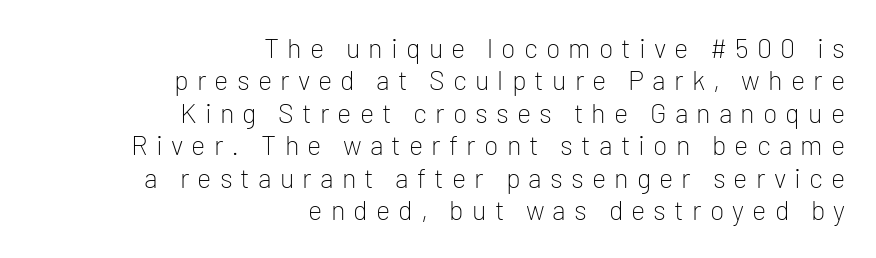
The image shows 27 px text type, upright; set right-aligned, line spacing 1.2x, unusually wide letter spacing (+0.3 em), not underlined.
